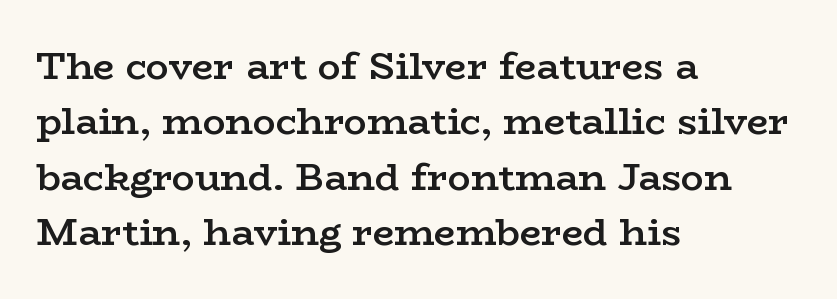
Moderately thickened strokes mark this as semibold type. Posture: vertical. Is the block centered? No — it sits flush against the left margin. Old-style or modern, the face here clearly has serifs.
